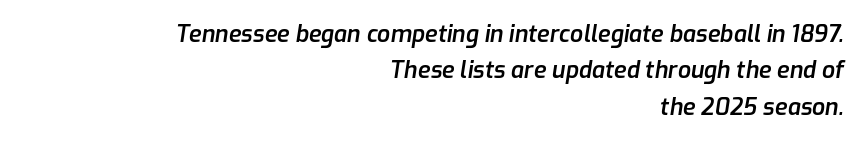
{"italic": "yes", "lean": "right", "slant_degrees": 9, "bold": "semi", "underline": "no", "align": "right", "line_spacing": "normal", "line_spacing_ratio": 1.58, "letter_spacing": "normal", "letter_spacing_em": 0.0, "glyph_px": 23}
